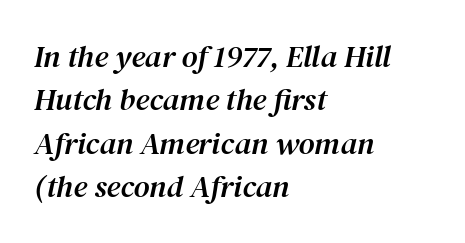
The image shows 31 px serif type, italic (leaning right); set left-aligned, normal line spacing (1.4x), normal letter spacing, not underlined; medium stroke contrast and a medium x-height.
